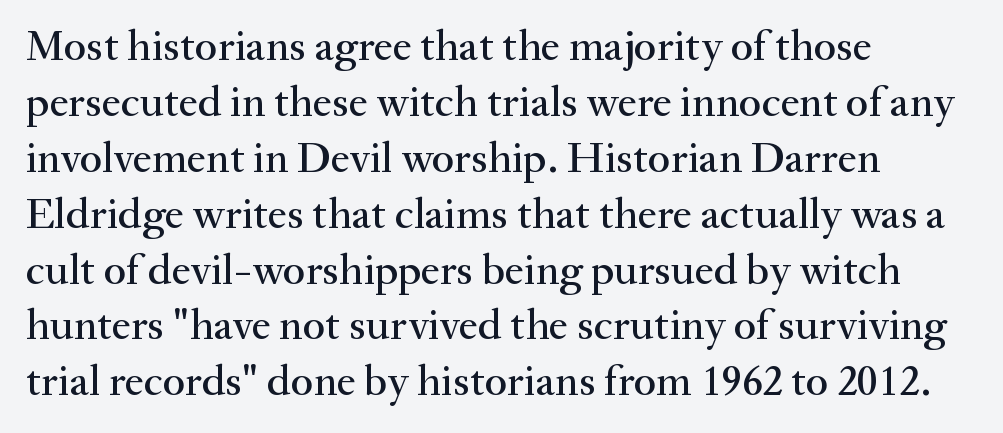
{"serif": "yes", "italic": "no", "width": "normal", "stroke_contrast": "medium", "x_height": "small", "monospaced": "no", "underline": "no", "align": "left", "line_spacing": "normal", "line_spacing_ratio": 1.27, "letter_spacing": "normal", "letter_spacing_em": 0.0, "glyph_px": 44}
